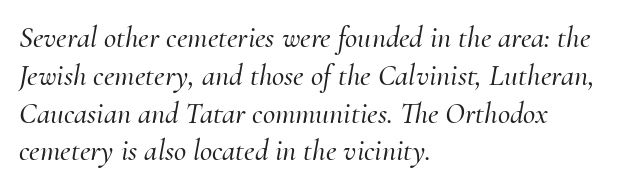
The image shows 30 px serif type, italic (leaning right); set left-aligned, normal line spacing (1.26x), normal letter spacing, not underlined; medium stroke contrast and a small x-height.
